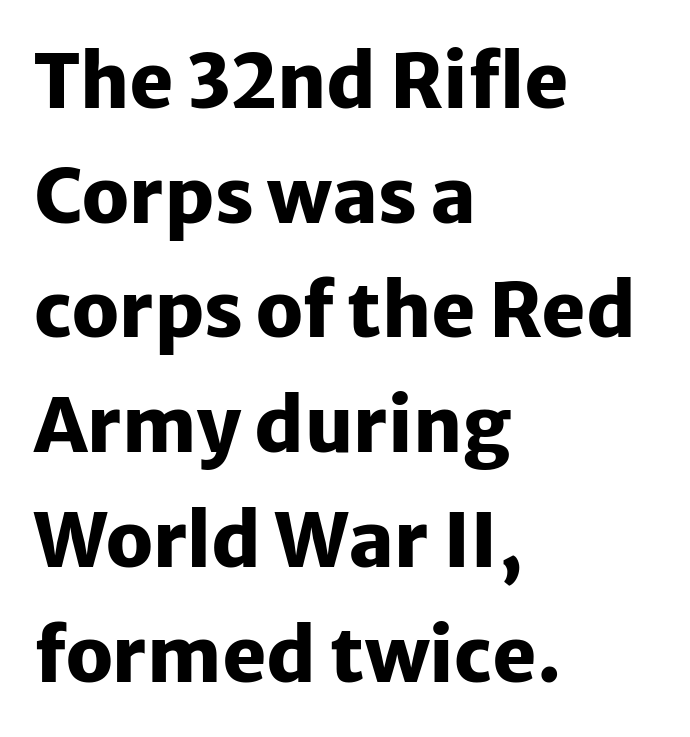
{"serif": "no", "italic": "no", "bold": "yes", "weight": "heavy", "width": "normal", "stroke_contrast": "low", "x_height": "medium", "monospaced": "no", "underline": "no", "align": "left", "line_spacing": "normal", "line_spacing_ratio": 1.53, "letter_spacing": "normal", "letter_spacing_em": 0.0, "glyph_px": 75}
